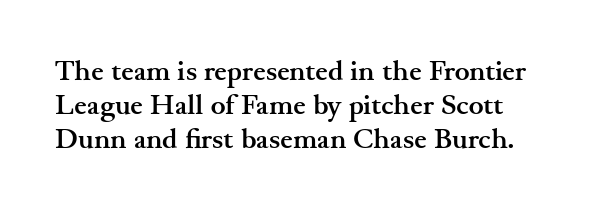
The image shows 28 px semibold, wide serif type, upright; set line spacing 1.22x, normal letter spacing, not underlined; medium stroke contrast and a small x-height.
